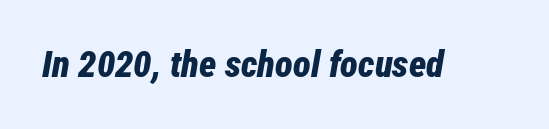
Q: Is the text bold? A: Yes.
Q: Is the text italic (slanted)? A: Yes, it leans right by about 12 degrees.
Q: Is the text underlined? A: No.
Q: Is the spacing between letters normal or unusually wide? A: Normal.
Q: Width (condensed, normal, or wide)? A: Condensed.
Q: Stroke contrast? A: Low.
Q: x-height? A: Medium.
Q: Monospaced? A: No.
